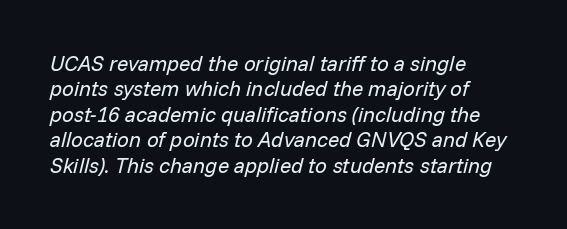
Honestly, the letter spacing is just normal — you wouldn't notice it. A typesetter would mark this as italic. A quiet, ordinary-to-light weight characterises the typeface. The ragged edge is on the right, which tells us the setting is flush left.
